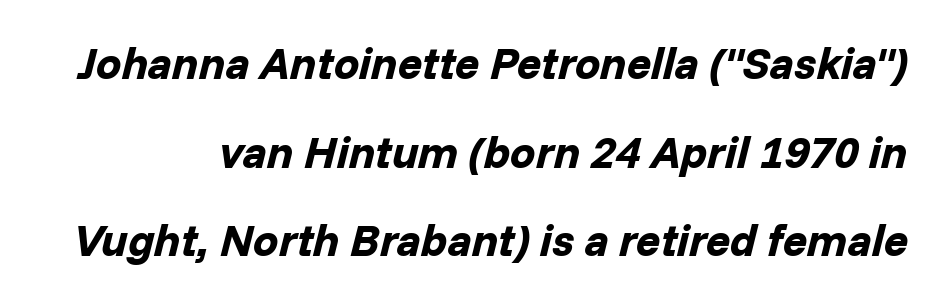
The image shows 45 px bold type, italic (leaning right); set loose line spacing (1.97x), normal letter spacing, not underlined; low stroke contrast and a medium x-height.
